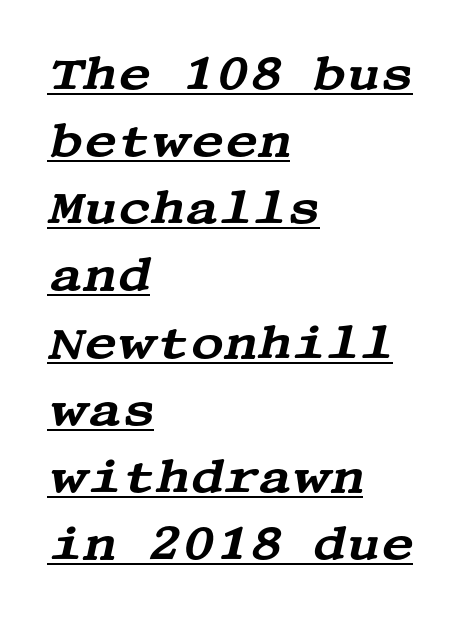
Q: Is the text italic (slanted)? A: Yes, it leans right by about 13 degrees.
Q: Is the typeface a serif or a sans-serif typeface? A: Serif.
Q: Is the text underlined? A: Yes.
Q: How is the paragraph aligned? A: Left-aligned.
Q: Is the spacing between letters normal or unusually wide? A: Normal.
Q: Is the spacing between lines tight, normal or loose? A: Normal.
Q: Width (condensed, normal, or wide)? A: Wide.
Q: Stroke contrast? A: Medium.
Q: x-height? A: Large.
